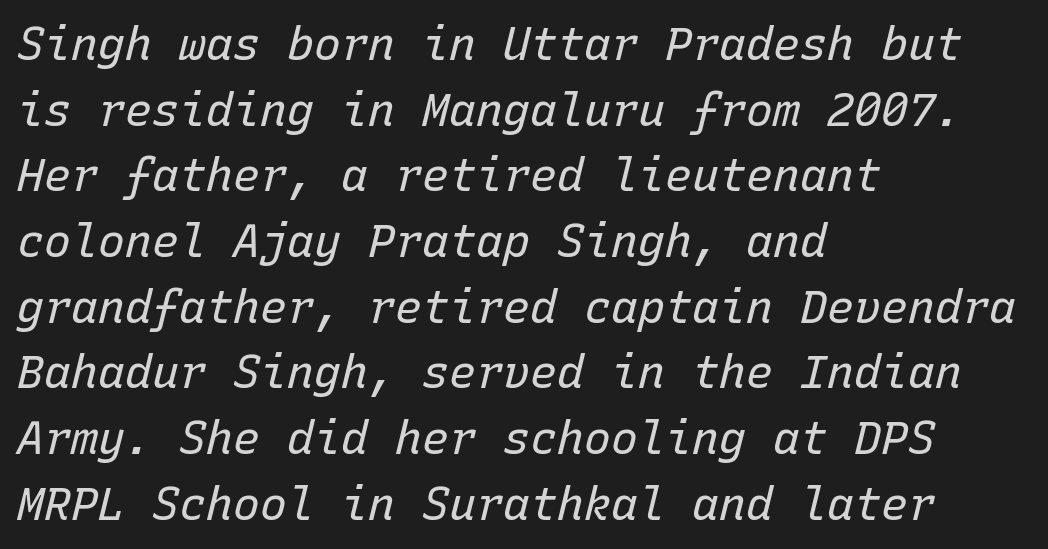
The image shows 45 px regular-weight type, italic (leaning right), monospaced; set left-aligned, normal line spacing (1.46x), normal letter spacing, not underlined; low stroke contrast and a medium x-height.
